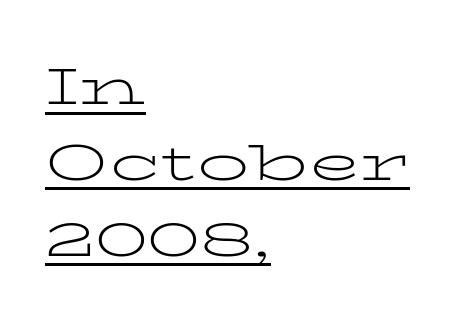
{"serif": "yes", "italic": "no", "bold": "no", "weight": "light", "width": "wide", "stroke_contrast": "low", "x_height": "medium", "monospaced": "no", "underline": "yes", "align": "left", "line_spacing": "normal", "line_spacing_ratio": 1.46, "letter_spacing": "normal", "letter_spacing_em": 0.0, "glyph_px": 52}
